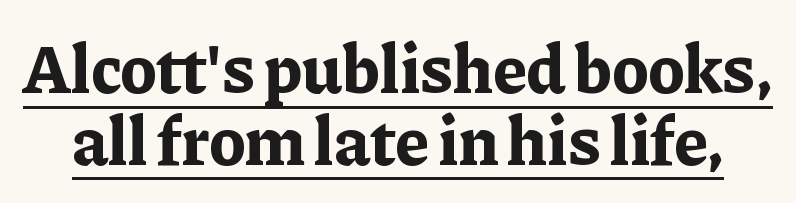
{"serif": "yes", "italic": "no", "bold": "yes", "weight": "bold", "width": "normal", "stroke_contrast": "low", "x_height": "medium", "monospaced": "no", "underline": "yes", "line_spacing": "tight", "line_spacing_ratio": 1.04, "letter_spacing": "normal", "letter_spacing_em": 0.0, "glyph_px": 69}
